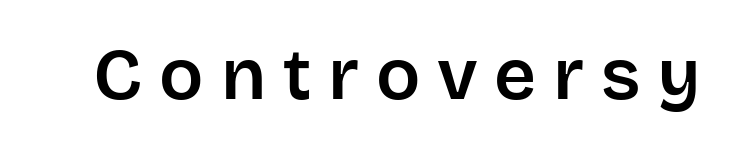
{"serif": "no", "italic": "no", "width": "normal", "stroke_contrast": "low", "x_height": "large", "monospaced": "no", "underline": "no", "letter_spacing": "wide", "letter_spacing_em": 0.23, "glyph_px": 73}
